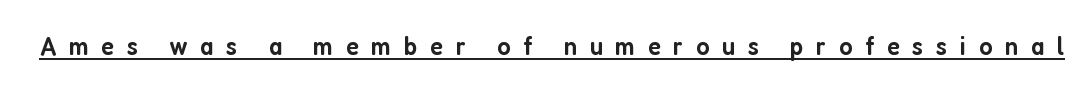
The image shows 27 px text type, upright; set unusually wide letter spacing (+0.47 em), underlined.
